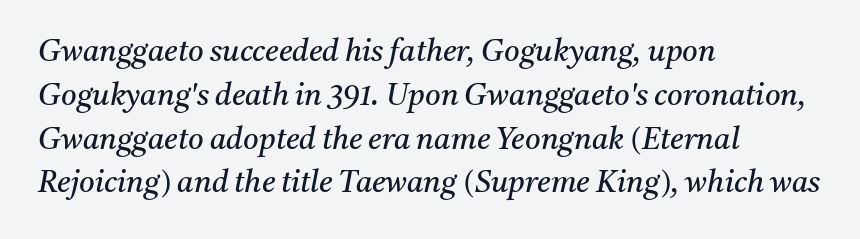
Ink coverage per letter is moderate at most. The glyphs look as if they've been sheared to an angle. Alignment: flush left. In terms of leading, this rendering sits right in the middle. You could not count columns in this text — the font is proportionally spaced.
